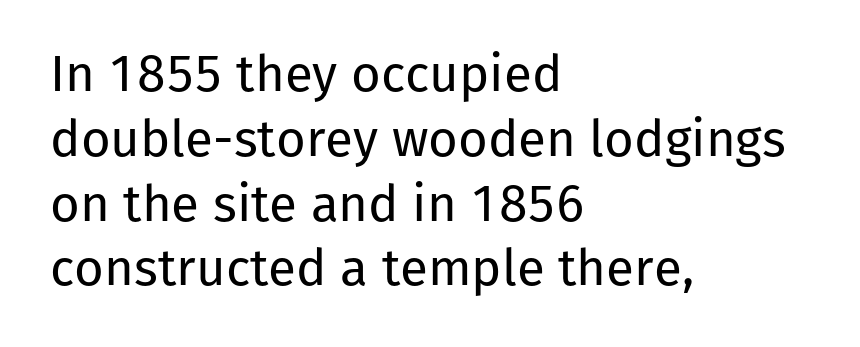
The image shows 51 px regular-weight sans-serif type, upright; set left-aligned, normal line spacing (1.27x), normal letter spacing, not underlined; low stroke contrast and a medium x-height.
